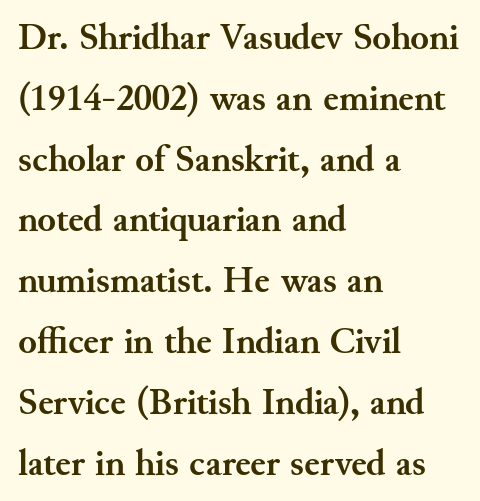
Each line starts at the same left margin while the right side varies. The font is running at its bold setting. The area under the type is left untouched. Looks like regular typesetting: each glyph gets only the width it needs. Observe the serifs anchoring each vertical stroke in this sample. Regarding leading, the lines here are spaced in the standard way.
